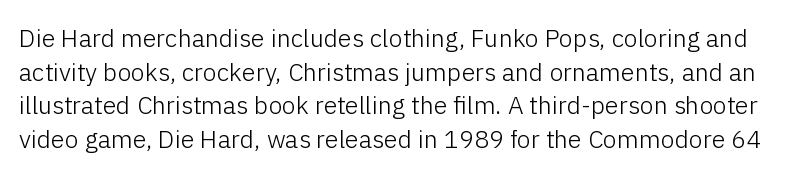
Q: Is the text bold? A: No.
Q: Is the text italic (slanted)? A: No, it is upright.
Q: Is the text underlined? A: No.
Q: Is the spacing between letters normal or unusually wide? A: Normal.
Q: Is the spacing between lines tight, normal or loose? A: Normal.
